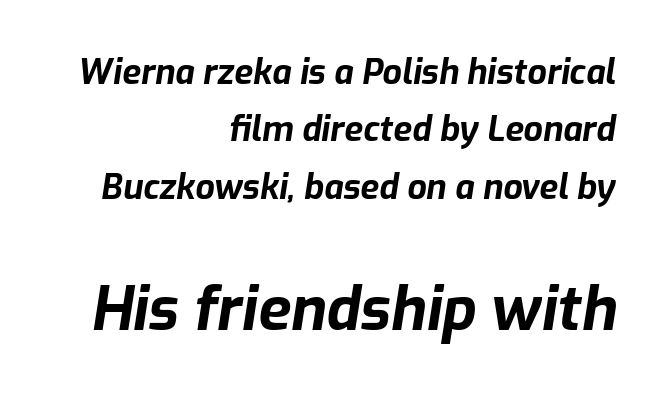
The type is set solid horizontally, with unmodified tracking. Is this a fixed-width face? No — the glyphs have proportional, varying widths. The letters are slanted; this is an italic face. Regular leading. As a designer I'd log this as weight 700, bold. All the whitespace from short lines collects on the left.
